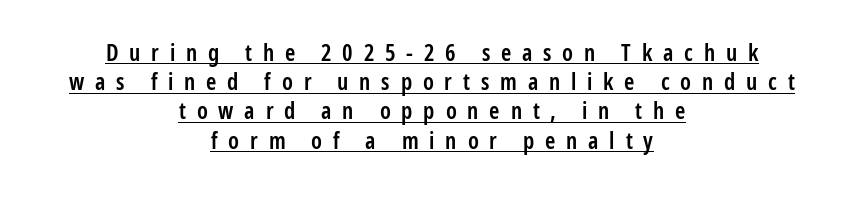
Q: Is the text bold? A: Semi-bold.
Q: Is the text italic (slanted)? A: No, it is upright.
Q: Is the text underlined? A: Yes.
Q: How is the paragraph aligned? A: Centered.
Q: Is the spacing between letters normal or unusually wide? A: Unusually wide.
Q: Is the spacing between lines tight, normal or loose? A: Normal.
